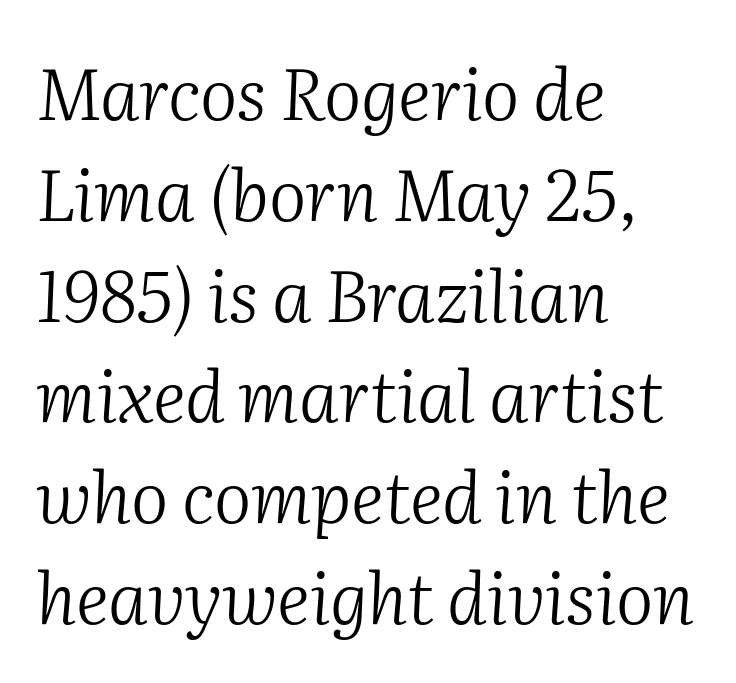
Q: Is the text bold? A: No.
Q: Is the text italic (slanted)? A: Yes, it leans right by about 2 degrees.
Q: Is the typeface a serif or a sans-serif typeface? A: Serif.
Q: Is the text underlined? A: No.
Q: How is the paragraph aligned? A: Left-aligned.
Q: Is the spacing between letters normal or unusually wide? A: Normal.
Q: Is the spacing between lines tight, normal or loose? A: Normal.
Q: Width (condensed, normal, or wide)? A: Normal.
Q: Stroke contrast? A: Medium.
Q: x-height? A: Medium.
Q: Monospaced? A: No.
